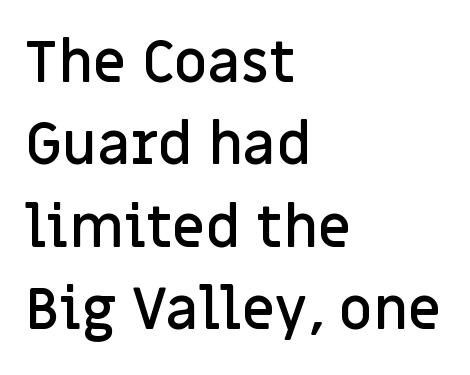
In terms of leading, this rendering sits right in the middle. The setting favours the left margin, as ordinary paragraphs usually do. Notice how the stems are strictly vertical — no italics here. Typographically, this falls in the sans-serif category. The strokes are fattened partway — semibold, not bold.
